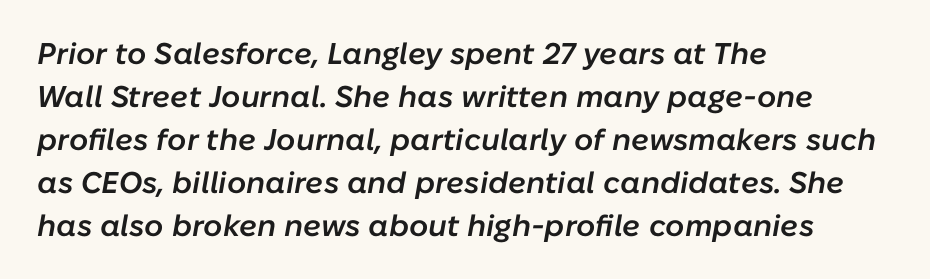
Q: Is the text bold? A: Semi-bold.
Q: Is the text italic (slanted)? A: Yes, it leans right by about 10 degrees.
Q: Is the text underlined? A: No.
Q: How is the paragraph aligned? A: Left-aligned.
Q: Is the spacing between letters normal or unusually wide? A: Normal.
Q: Is the spacing between lines tight, normal or loose? A: Normal.
Q: Width (condensed, normal, or wide)? A: Normal.
Q: Stroke contrast? A: Low.
Q: x-height? A: Medium.
Q: Monospaced? A: No.
